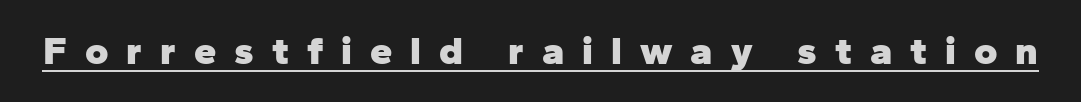
The image shows 40 px heavy sans-serif type, upright; set unusually wide letter spacing (+0.45 em), underlined; low stroke contrast and a medium x-height.
